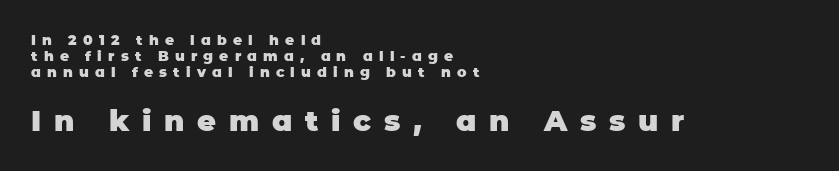
The image shows 29 px heavy sans-serif type, upright; set left-aligned, tight line spacing (1.15x), unusually wide letter spacing (+0.44 em), not underlined; the second (bottom) block is 2.07x larger; low stroke contrast and a large x-height.
